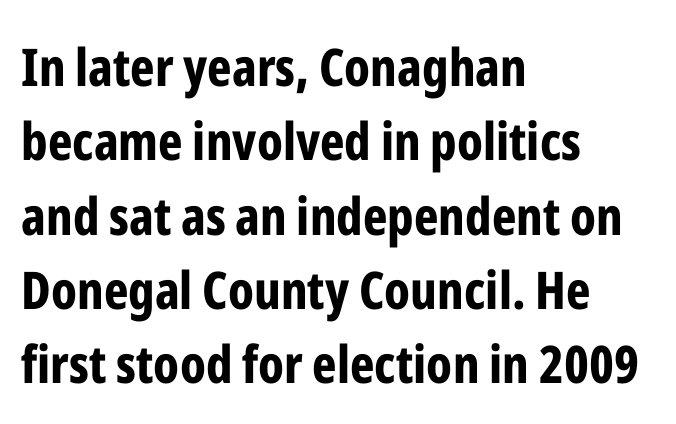
{"serif": "no", "italic": "no", "bold": "yes", "weight": "bold", "width": "condensed", "stroke_contrast": "low", "x_height": "medium", "monospaced": "no", "underline": "no", "align": "left", "line_spacing": "normal", "line_spacing_ratio": 1.43, "letter_spacing": "normal", "letter_spacing_em": 0.0, "glyph_px": 52}
